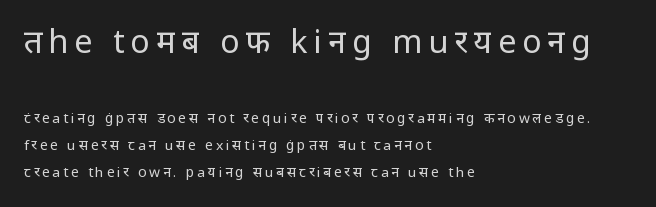
{"serif": "no", "italic": "no", "bold": "no", "weight": "regular", "width": "normal", "stroke_contrast": "low", "x_height": "medium", "monospaced": "no", "underline": "no", "align": "left", "line_spacing": "loose", "line_spacing_ratio": 1.9, "larger_block": "first", "size_ratio": 2.29, "glyph_px": 32}
